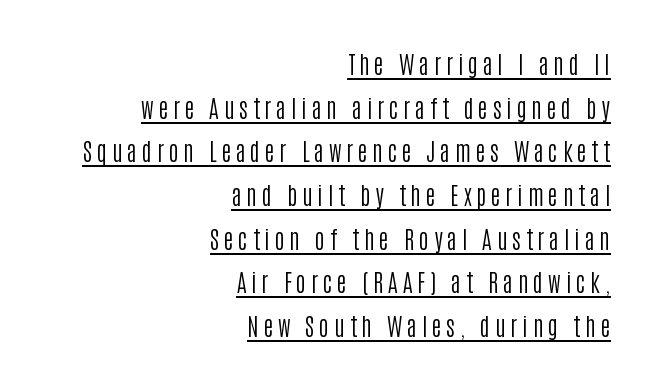
{"italic": "no", "bold": "no", "underline": "yes", "align": "right", "line_spacing_ratio": 1.82, "letter_spacing": "wide", "letter_spacing_em": 0.2, "glyph_px": 24}
